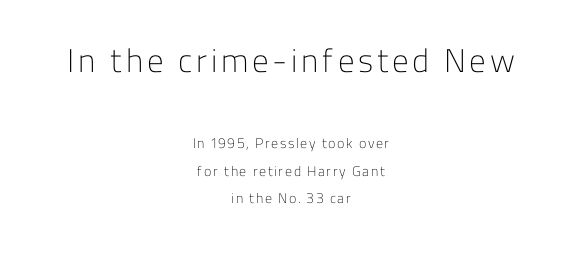
The image shows 33 px light sans-serif type, upright; set centered, loose line spacing (1.94x), not underlined; the first (top) block is 2.36x larger; low stroke contrast and a medium x-height.
